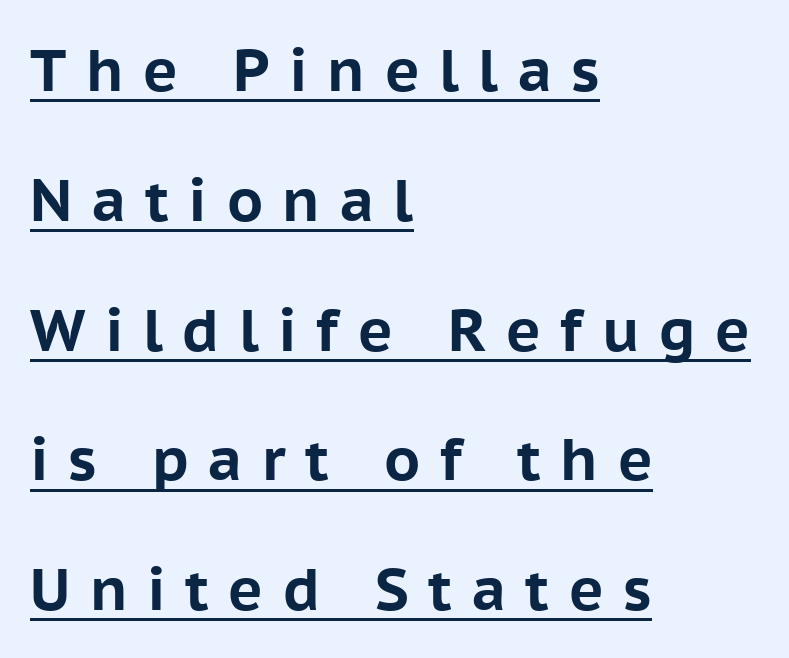
Q: Is the text bold? A: Yes.
Q: Is the text italic (slanted)? A: No, it is upright.
Q: Is the typeface a serif or a sans-serif typeface? A: Sans-serif.
Q: Is the text underlined? A: Yes.
Q: How is the paragraph aligned? A: Left-aligned.
Q: Is the spacing between letters normal or unusually wide? A: Unusually wide.
Q: Is the spacing between lines tight, normal or loose? A: Loose.
Q: Width (condensed, normal, or wide)? A: Normal.
Q: Stroke contrast? A: Low.
Q: x-height? A: Medium.
Q: Monospaced? A: No.
